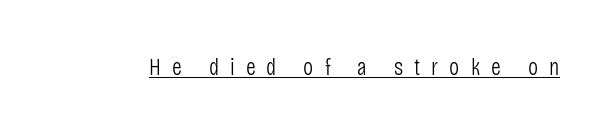
{"italic": "no", "bold": "no", "underline": "yes", "letter_spacing": "wide", "letter_spacing_em": 0.46, "glyph_px": 24}
